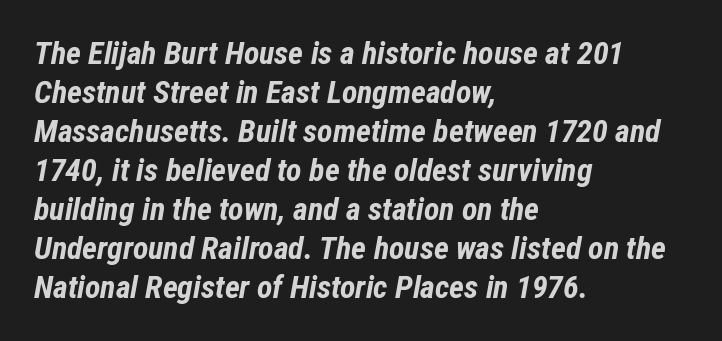
Q: Is the text bold? A: Yes.
Q: Is the text italic (slanted)? A: Yes, it leans right by about 12 degrees.
Q: Is the text underlined? A: No.
Q: How is the paragraph aligned? A: Left-aligned.
Q: Is the spacing between letters normal or unusually wide? A: Normal.
Q: Width (condensed, normal, or wide)? A: Condensed.
Q: Stroke contrast? A: Low.
Q: x-height? A: Medium.
Q: Monospaced? A: No.
